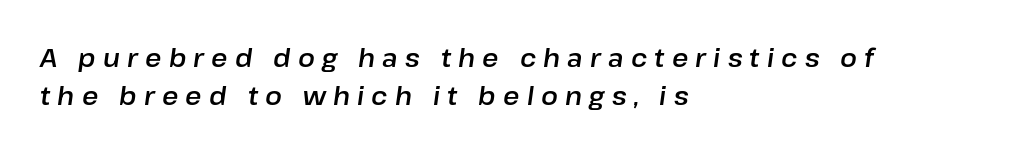
{"italic": "yes", "lean": "right", "slant_degrees": 8, "underline": "no", "align": "left", "line_spacing": "normal", "line_spacing_ratio": 1.51, "letter_spacing": "wide", "letter_spacing_em": 0.29, "glyph_px": 25}
